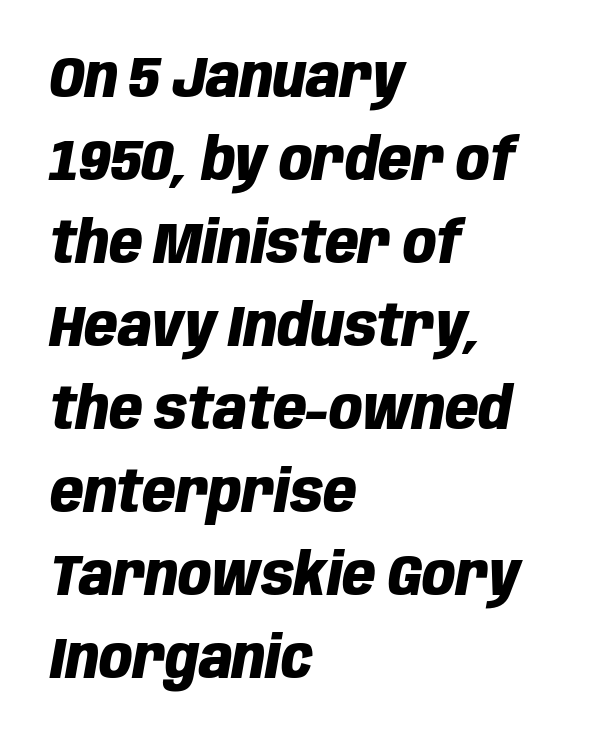
Anything drawn beneath the words? Only blank space. How are the letters spaced? Ordinarily, with no added tracking. Alignment: flush left. Caption: bold face, heavy strokes. This sample has the flowing, uneven cadence of proportional lettering. The rows are spaced the way most documents space them.
